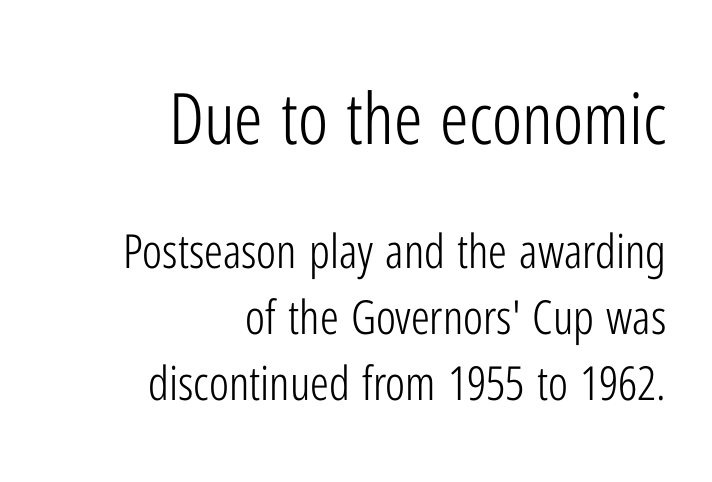
The image shows 71 px light, condensed sans-serif type, upright; set right-aligned, normal line spacing (1.41x), normal letter spacing, not underlined; the first (top) block is 1.51x larger; low stroke contrast and a medium x-height.
